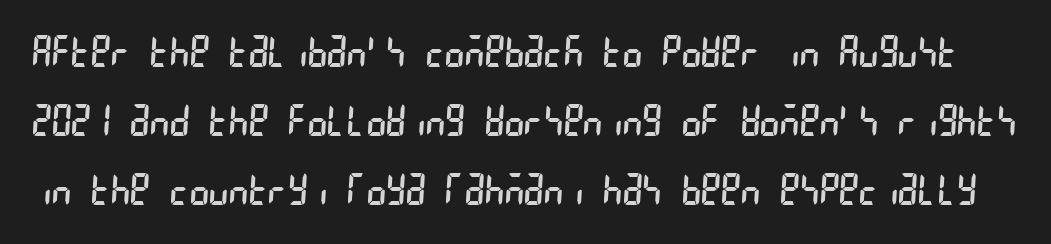
Q: Is the text bold? A: No.
Q: Is the typeface a serif or a sans-serif typeface? A: Sans-serif.
Q: Is the text underlined? A: No.
Q: Is the spacing between letters normal or unusually wide? A: Normal.
Q: Is the spacing between lines tight, normal or loose? A: Normal.
Q: Width (condensed, normal, or wide)? A: Condensed.
Q: Stroke contrast? A: Low.
Q: x-height? A: Large.
